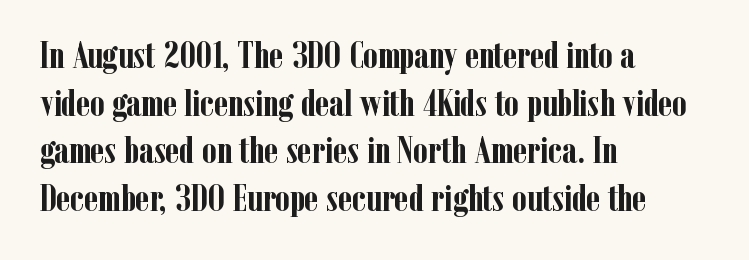
Q: Is the text bold? A: Yes.
Q: Is the text italic (slanted)? A: No, it is upright.
Q: Is the typeface a serif or a sans-serif typeface? A: Serif.
Q: Is the text underlined? A: No.
Q: How is the paragraph aligned? A: Left-aligned.
Q: Is the spacing between letters normal or unusually wide? A: Normal.
Q: Is the spacing between lines tight, normal or loose? A: Normal.
Q: Width (condensed, normal, or wide)? A: Condensed.
Q: Stroke contrast? A: Low.
Q: x-height? A: Medium.
Q: Monospaced? A: No.
